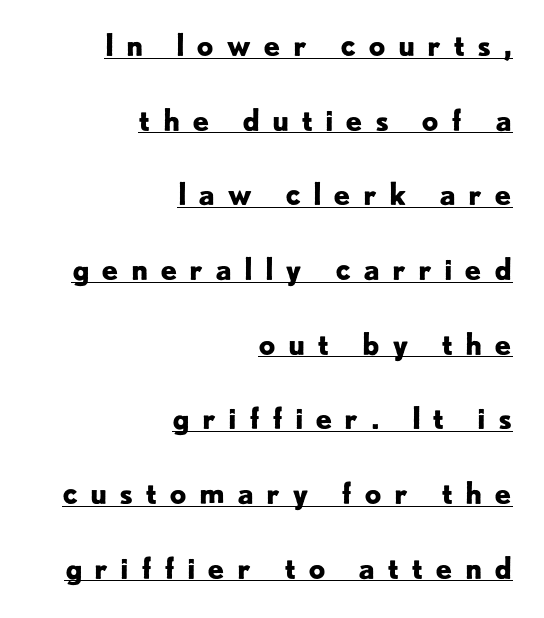
Q: Is the text bold? A: Yes.
Q: Is the text italic (slanted)? A: No, it is upright.
Q: Is the typeface a serif or a sans-serif typeface? A: Sans-serif.
Q: Is the text underlined? A: Yes.
Q: How is the paragraph aligned? A: Right-aligned.
Q: Is the spacing between letters normal or unusually wide? A: Unusually wide.
Q: Is the spacing between lines tight, normal or loose? A: Loose.
Q: Width (condensed, normal, or wide)? A: Normal.
Q: Stroke contrast? A: Low.
Q: x-height? A: Small.
Q: Monospaced? A: No.
